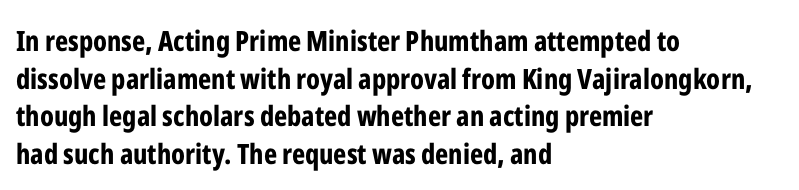
Q: Is the text bold? A: Yes.
Q: Is the text italic (slanted)? A: No, it is upright.
Q: Is the typeface a serif or a sans-serif typeface? A: Sans-serif.
Q: Is the text underlined? A: No.
Q: How is the paragraph aligned? A: Left-aligned.
Q: Is the spacing between letters normal or unusually wide? A: Normal.
Q: Is the spacing between lines tight, normal or loose? A: Normal.
Q: Width (condensed, normal, or wide)? A: Condensed.
Q: Stroke contrast? A: Low.
Q: x-height? A: Medium.
Q: Monospaced? A: No.
